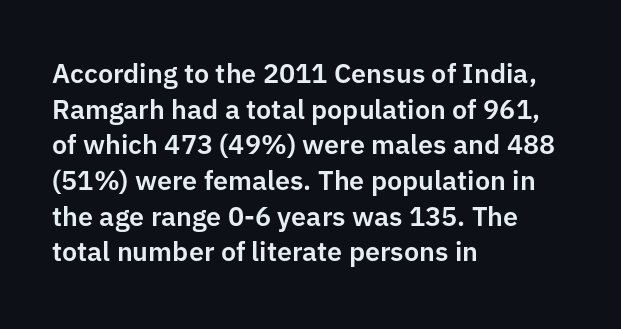
Line spacing here is normal. In terms of posture, this sample is upright. A bare baseline throughout the passage. Does the copy run flush right? No — it runs flush left. You could call the tracking neutral — neither tight nor loose.
